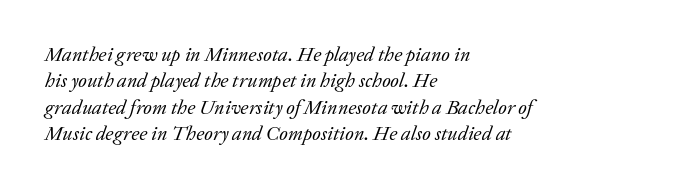
The image shows 20 px text type, italic (leaning right); set left-aligned, normal line spacing (1.32x), normal letter spacing, not underlined.
